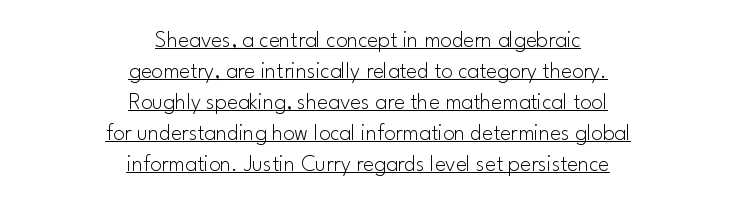
{"italic": "no", "bold": "no", "underline": "yes", "align": "center", "line_spacing": "normal", "line_spacing_ratio": 1.35, "letter_spacing": "normal", "letter_spacing_em": 0.0, "glyph_px": 23}
